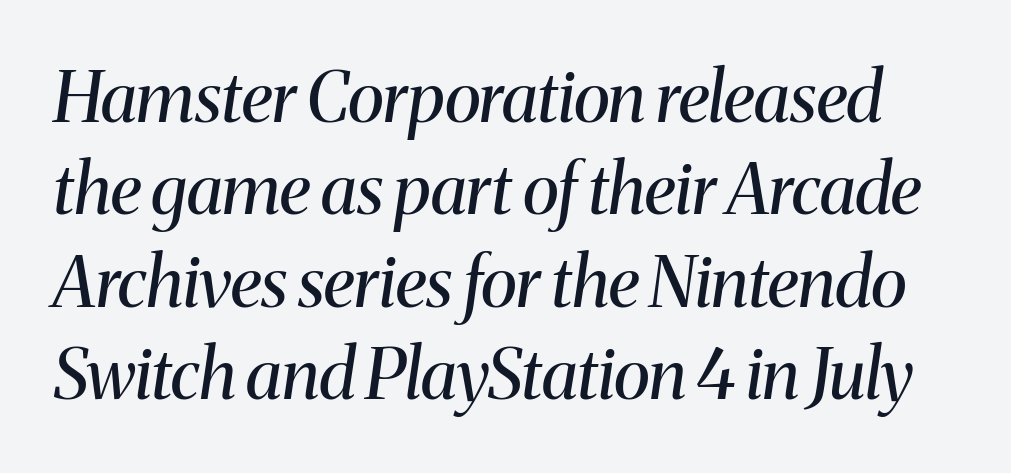
The image shows 70 px regular-weight serif type, italic (leaning right); set normal line spacing (1.32x), normal letter spacing, not underlined; medium stroke contrast and a medium x-height.
